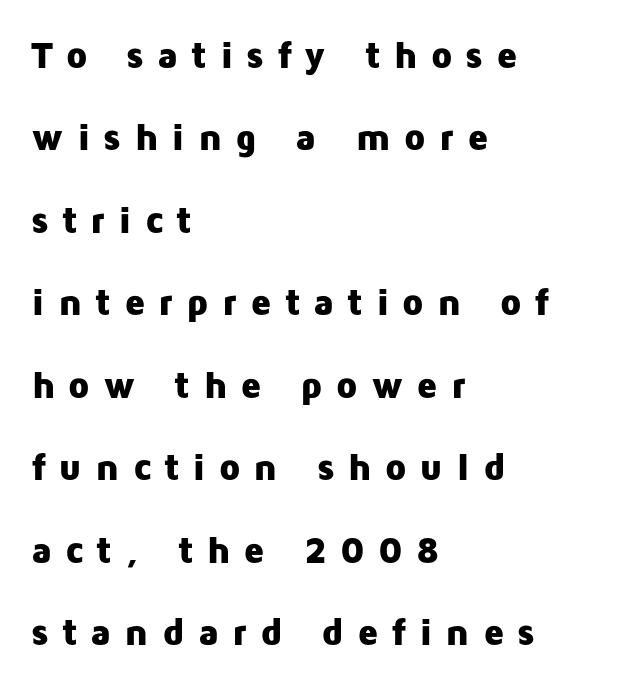
The image shows 38 px heavy sans-serif type, upright; set left-aligned, loose line spacing (2.17x), unusually wide letter spacing (+0.34 em), not underlined; low stroke contrast and a medium x-height.
